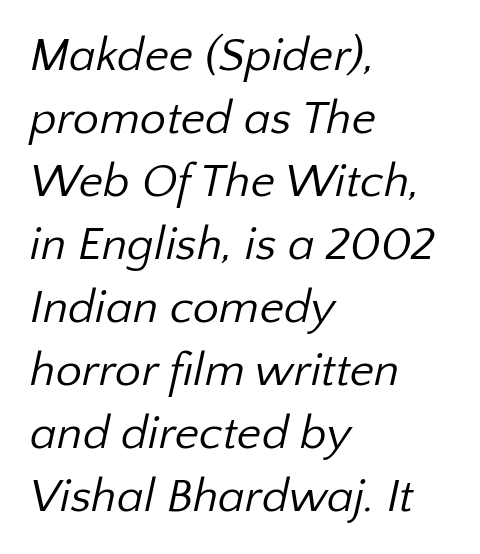
Q: Is the text bold? A: No.
Q: Is the typeface a serif or a sans-serif typeface? A: Sans-serif.
Q: Is the text underlined? A: No.
Q: How is the paragraph aligned? A: Left-aligned.
Q: Is the spacing between letters normal or unusually wide? A: Normal.
Q: Is the spacing between lines tight, normal or loose? A: Normal.
Q: Width (condensed, normal, or wide)? A: Normal.
Q: Stroke contrast? A: Low.
Q: x-height? A: Medium.
Q: Monospaced? A: No.
